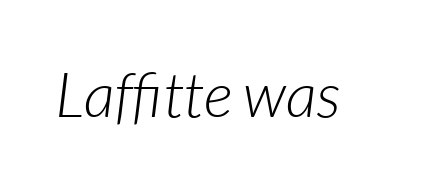
Slant detected: the letters are inclined. The rendering keeps characters at their native spacing. Do the characters align in a grid? No, the font is proportional. Only glyphs here, with clear space below each row. Weight class: somewhere from thin through regular.
